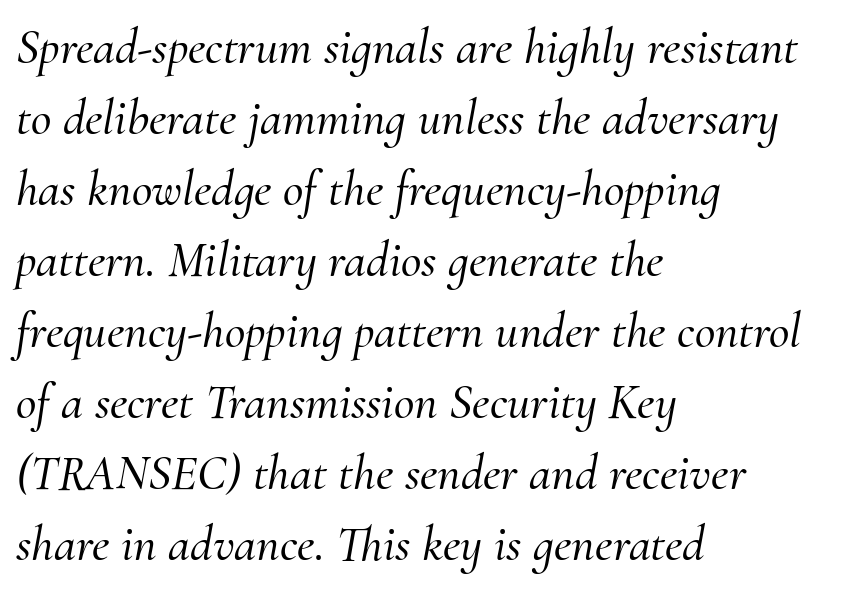
Q: Is the text italic (slanted)? A: Yes, it leans right by about 10 degrees.
Q: Is the typeface a serif or a sans-serif typeface? A: Serif.
Q: Is the text underlined? A: No.
Q: How is the paragraph aligned? A: Left-aligned.
Q: Is the spacing between letters normal or unusually wide? A: Normal.
Q: Is the spacing between lines tight, normal or loose? A: Normal.
Q: Width (condensed, normal, or wide)? A: Normal.
Q: Stroke contrast? A: Medium.
Q: x-height? A: Small.
Q: Monospaced? A: No.
